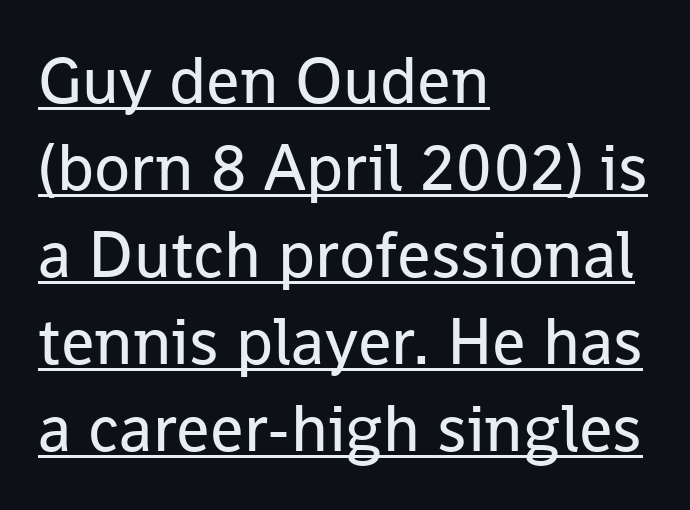
{"serif": "no", "italic": "no", "bold": "no", "weight": "regular", "width": "normal", "stroke_contrast": "low", "x_height": "medium", "monospaced": "no", "underline": "yes", "align": "left", "line_spacing": "normal", "line_spacing_ratio": 1.32, "letter_spacing": "normal", "letter_spacing_em": 0.0, "glyph_px": 66}
